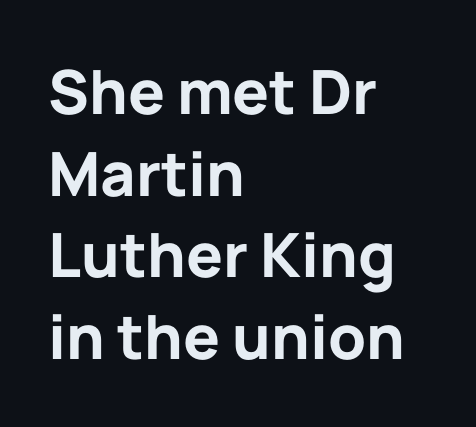
The image shows 61 px bold sans-serif type, upright; set left-aligned, normal line spacing (1.34x), normal letter spacing, not underlined; low stroke contrast and a medium x-height.
